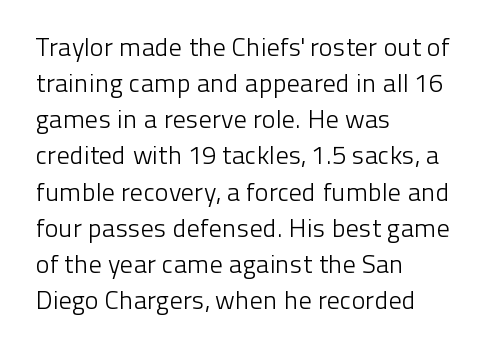
The image shows 26 px text type, upright; set left-aligned, normal line spacing (1.39x), normal letter spacing, not underlined.
